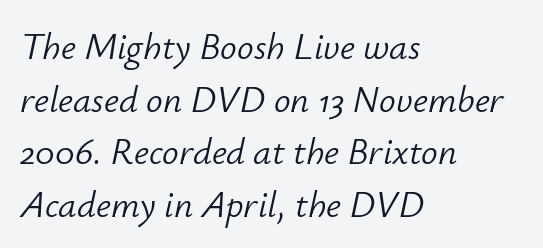
The image shows 37 px light type, italic (leaning right); set left-aligned, normal line spacing (1.42x), normal letter spacing, not underlined; low stroke contrast and a small x-height.
